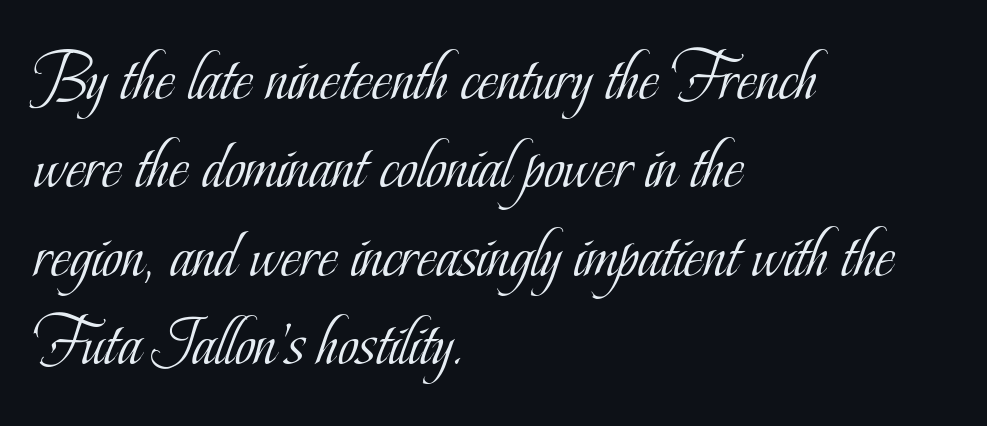
These lines sit exactly where default settings would place them. The glyphs are unaccompanied by any horizontal stroke below them. The face used here is rendered with its standard letterfit. Is this a fixed-width face? No — the glyphs have proportional, varying widths.
